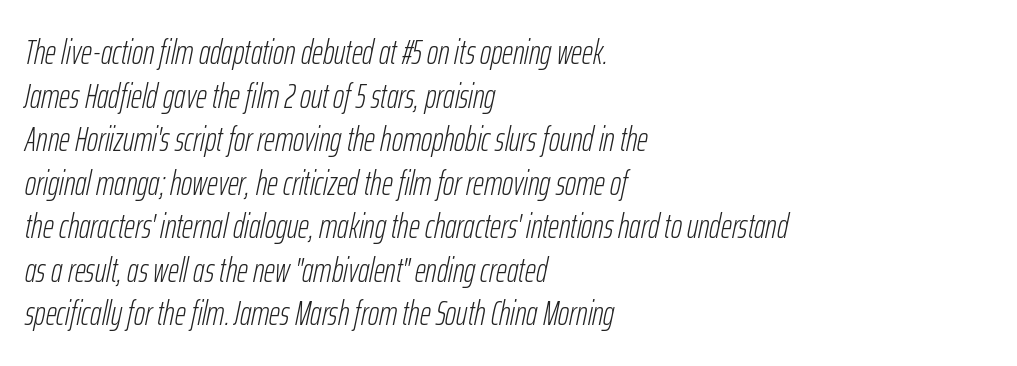
The image shows 34 px light, condensed type, italic (leaning right); set left-aligned, normal line spacing (1.28x), normal letter spacing, not underlined; low stroke contrast and a medium x-height.
